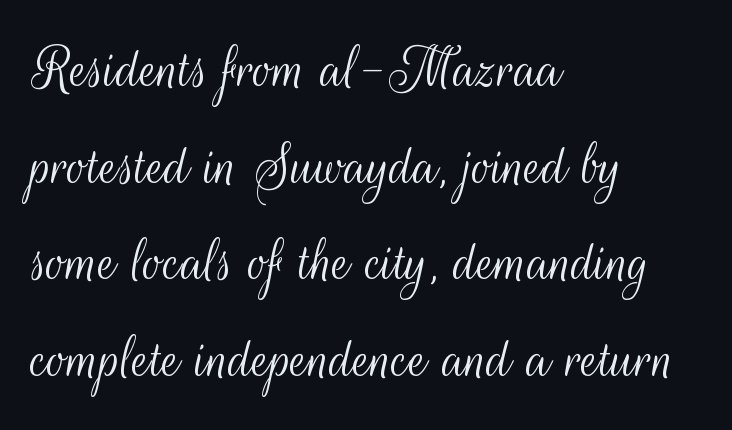
Note the varied advance widths — an 'i' is clearly narrower than an 'm'. Are there feet on the stems? There aren't — it's a sans. Heft: none added — not bold.
